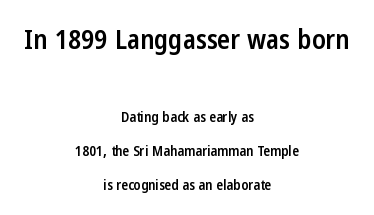
Does the bottom block carry the larger type? No, the top block does. Does the leading feel generous? Absolutely, it's lavish. Caption: standard tracking, unaltered. This rendering uses center alignment, leaving both contours irregular but symmetric. Every stem runs plumb, perpendicular to the baseline.
